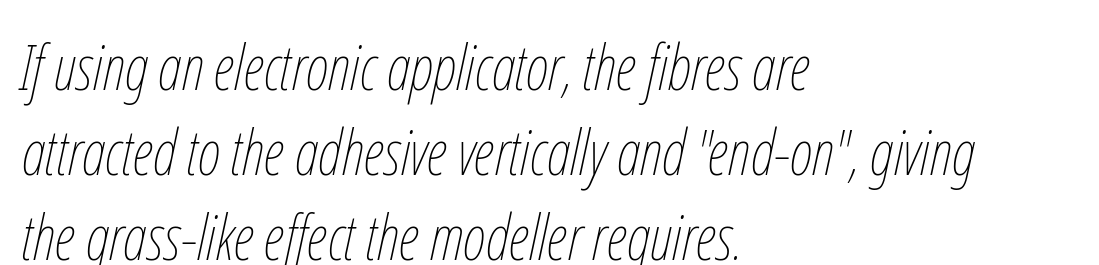
The image shows 63 px thin, condensed type, italic (leaning right); set left-aligned, normal line spacing (1.35x), normal letter spacing, not underlined; low stroke contrast and a medium x-height.
